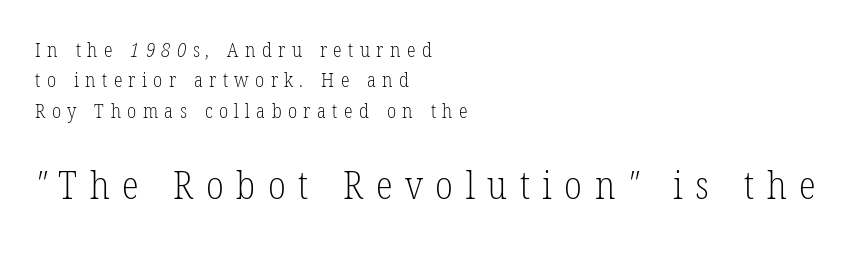
Here the glyphs are tracked loosely, breaking word shapes into spaced letters. Is the stroke heavy? The answer is a plain regular-or-lighter. You could not count columns in this text — the font is proportionally spaced. The more generous point size was reserved for the lower chunk. Typographically, this falls in the serif category. The space between consecutive lines is moderate.
